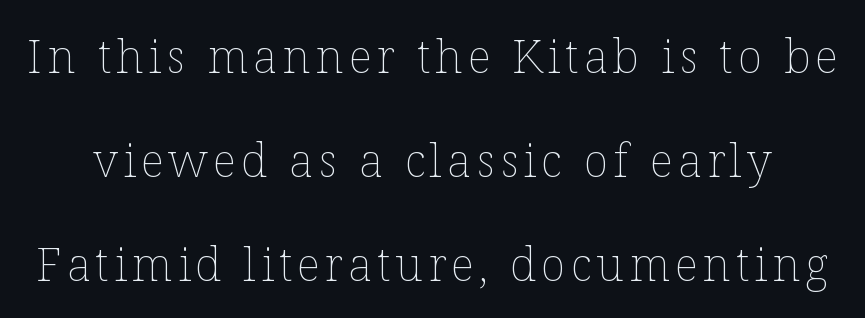
The image shows 46 px thin type, upright; set loose line spacing (2.26x), not underlined; low stroke contrast and a medium x-height.
